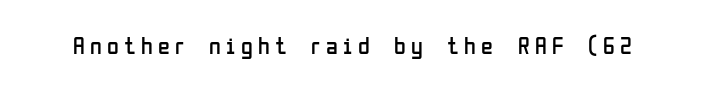
{"italic": "no", "bold": "no", "underline": "no", "letter_spacing": "wide", "letter_spacing_em": 0.22, "glyph_px": 24}
